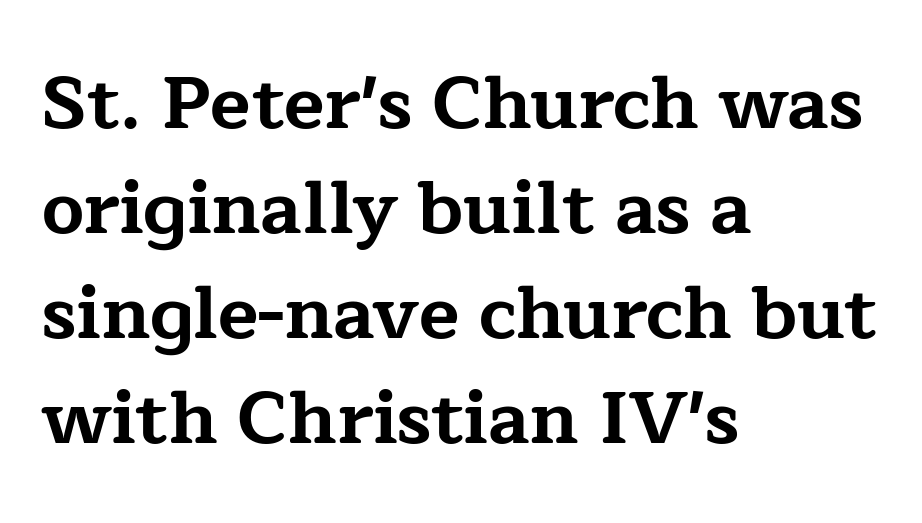
Q: Is the text bold? A: Yes.
Q: Is the text italic (slanted)? A: No, it is upright.
Q: Is the typeface a serif or a sans-serif typeface? A: Serif.
Q: Is the text underlined? A: No.
Q: How is the paragraph aligned? A: Left-aligned.
Q: Is the spacing between letters normal or unusually wide? A: Normal.
Q: Is the spacing between lines tight, normal or loose? A: Normal.
Q: Width (condensed, normal, or wide)? A: Wide.
Q: Stroke contrast? A: Low.
Q: x-height? A: Medium.
Q: Monospaced? A: No.
